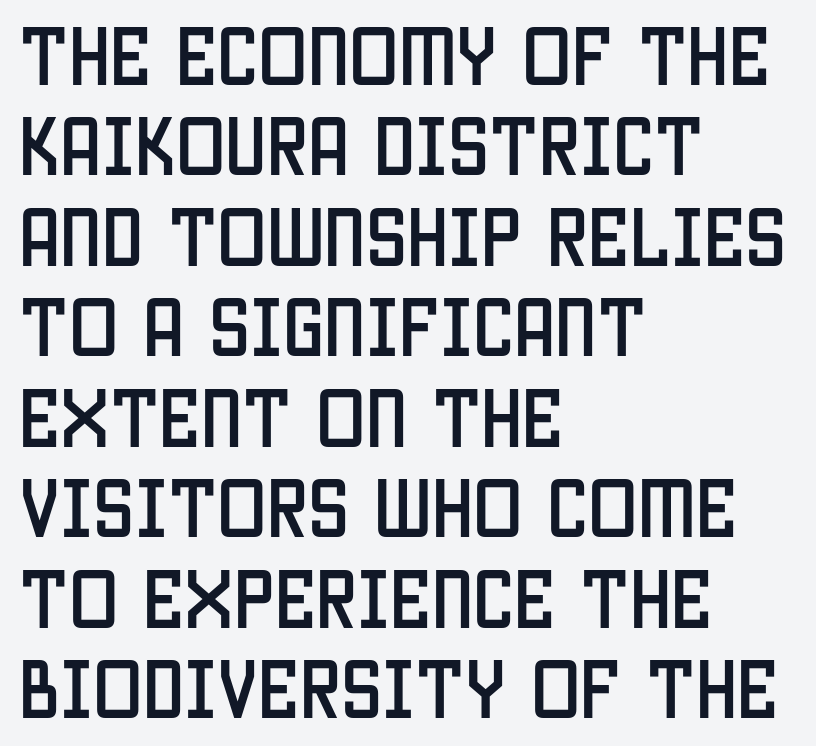
The image shows 66 px condensed sans-serif type, upright; set left-aligned, normal line spacing (1.37x), normal letter spacing, not underlined; low stroke contrast and a large x-height.
